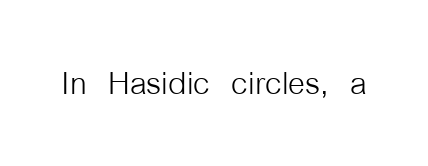
Q: Is the text bold? A: No.
Q: Is the text italic (slanted)? A: No, it is upright.
Q: Is the typeface a serif or a sans-serif typeface? A: Sans-serif.
Q: Is the text underlined? A: No.
Q: Is the spacing between letters normal or unusually wide? A: Normal.
Q: Width (condensed, normal, or wide)? A: Condensed.
Q: Stroke contrast? A: Low.
Q: x-height? A: Medium.
Q: Monospaced? A: No.
